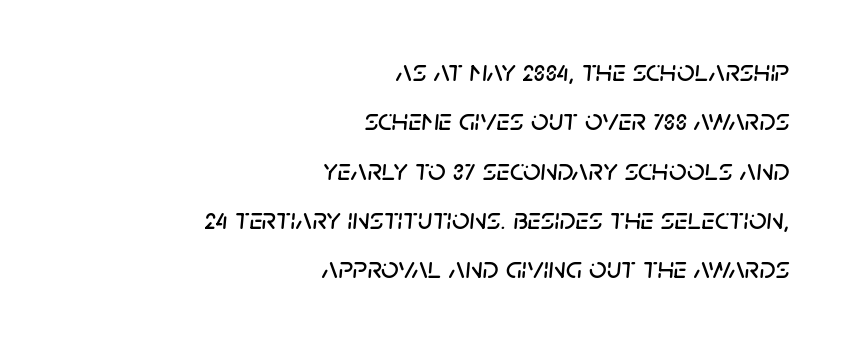
{"italic": "yes", "lean": "right", "slant_degrees": 5, "width": "normal", "stroke_contrast": "low", "x_height": "large", "monospaced": "no", "underline": "no", "align": "right", "line_spacing": "normal", "line_spacing_ratio": 1.59, "letter_spacing": "normal", "letter_spacing_em": 0.0, "glyph_px": 31}
